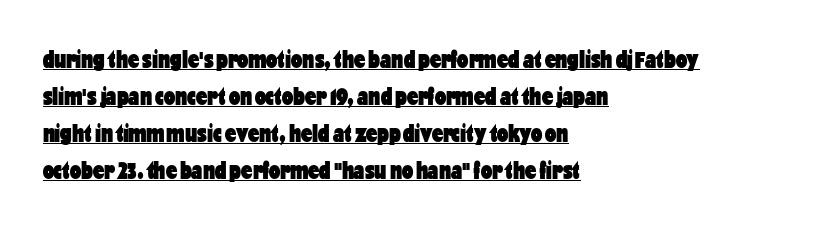
{"italic": "no", "bold": "yes", "underline": "yes", "align": "left", "line_spacing": "normal", "line_spacing_ratio": 1.48, "letter_spacing": "normal", "letter_spacing_em": 0.0, "glyph_px": 25}
